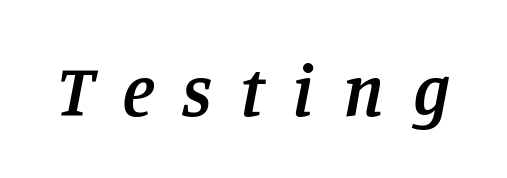
{"serif": "yes", "italic": "yes", "lean": "right", "slant_degrees": 11, "bold": "semi", "weight": "semibold", "width": "normal", "stroke_contrast": "low", "x_height": "large", "monospaced": "no", "underline": "no", "letter_spacing": "wide", "letter_spacing_em": 0.39, "glyph_px": 73}
